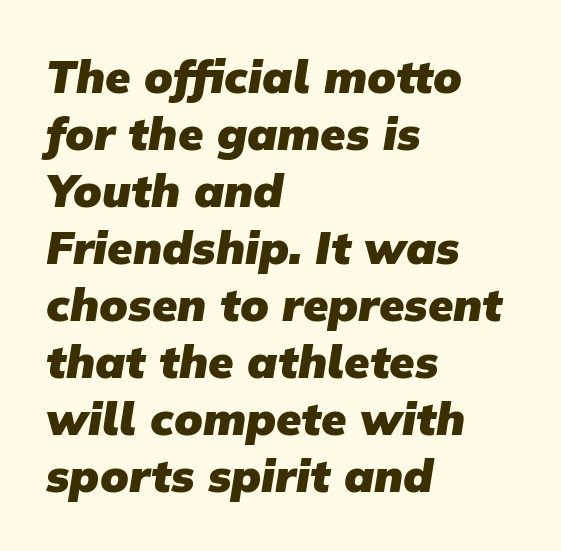
The image shows 46 px heavy sans-serif type; set left-aligned, line spacing 1.24x, normal letter spacing, not underlined; low stroke contrast and a medium x-height.
